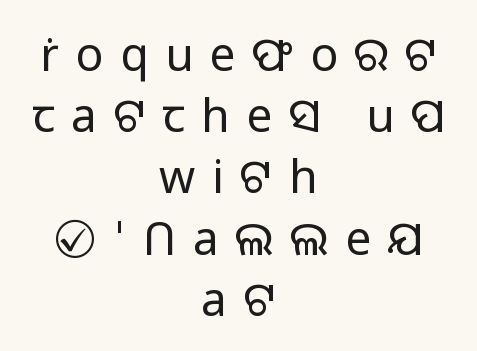
{"serif": "no", "italic": "no", "bold": "no", "weight": "light", "width": "normal", "stroke_contrast": "low", "x_height": "medium", "monospaced": "no", "underline": "no", "align": "center", "line_spacing": "normal", "line_spacing_ratio": 1.33, "letter_spacing": "wide", "letter_spacing_em": 0.36, "glyph_px": 46}
